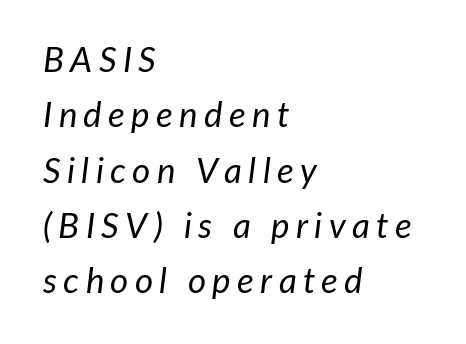
{"italic": "yes", "lean": "right", "slant_degrees": 7, "bold": "no", "weight": "regular", "width": "normal", "stroke_contrast": "low", "x_height": "medium", "monospaced": "no", "underline": "no", "align": "left", "line_spacing": "normal", "line_spacing_ratio": 1.58, "glyph_px": 35}
